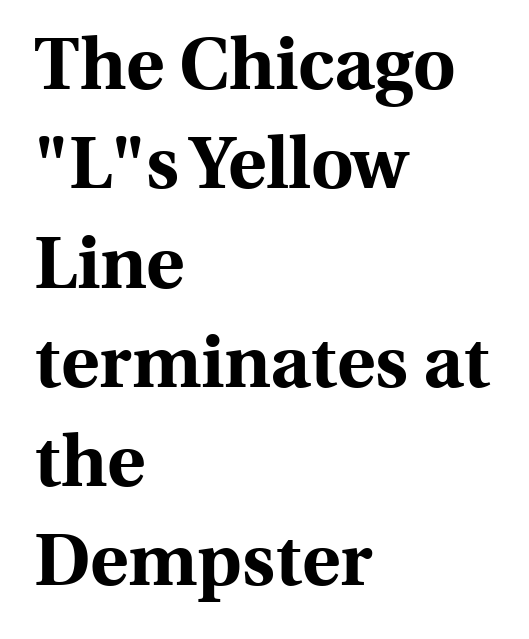
{"serif": "yes", "italic": "no", "bold": "yes", "weight": "bold", "width": "normal", "x_height": "medium", "monospaced": "no", "underline": "no", "align": "left", "line_spacing": "normal", "line_spacing_ratio": 1.36, "letter_spacing": "normal", "letter_spacing_em": 0.0, "glyph_px": 73}
